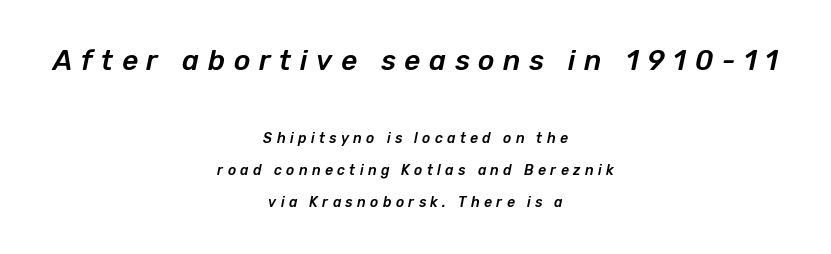
{"italic": "yes", "lean": "right", "slant_degrees": 12, "width": "normal", "stroke_contrast": "low", "x_height": "medium", "monospaced": "no", "underline": "no", "align": "center", "line_spacing": "loose", "line_spacing_ratio": 2.27, "letter_spacing": "wide", "letter_spacing_em": 0.31, "larger_block": "first", "size_ratio": 2.0, "glyph_px": 28}
